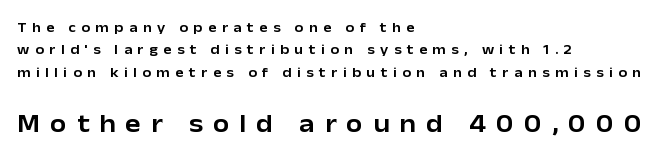
Q: Is the text italic (slanted)? A: No, it is upright.
Q: Is the text underlined? A: No.
Q: How is the paragraph aligned? A: Left-aligned.
Q: Is the spacing between letters normal or unusually wide? A: Unusually wide.
Q: Is the spacing between lines tight, normal or loose? A: Normal.
Q: Which block of text is set in a larger size, the first (top) or the second (bottom)? A: The second (bottom) one.
